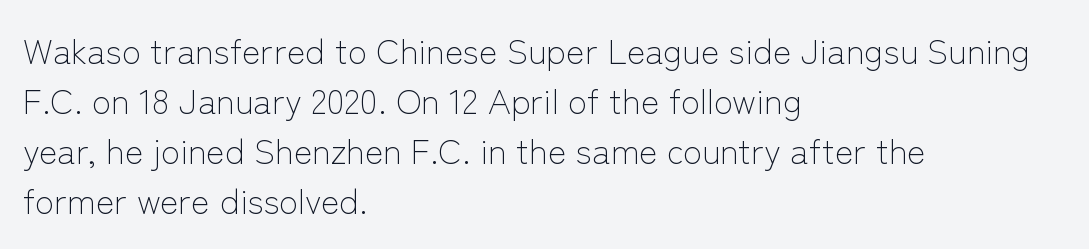
Q: Is the text bold? A: No.
Q: Is the text italic (slanted)? A: No, it is upright.
Q: Is the typeface a serif or a sans-serif typeface? A: Sans-serif.
Q: Is the text underlined? A: No.
Q: How is the paragraph aligned? A: Left-aligned.
Q: Is the spacing between letters normal or unusually wide? A: Normal.
Q: Is the spacing between lines tight, normal or loose? A: Normal.
Q: Width (condensed, normal, or wide)? A: Normal.
Q: Stroke contrast? A: Low.
Q: x-height? A: Medium.
Q: Monospaced? A: No.
